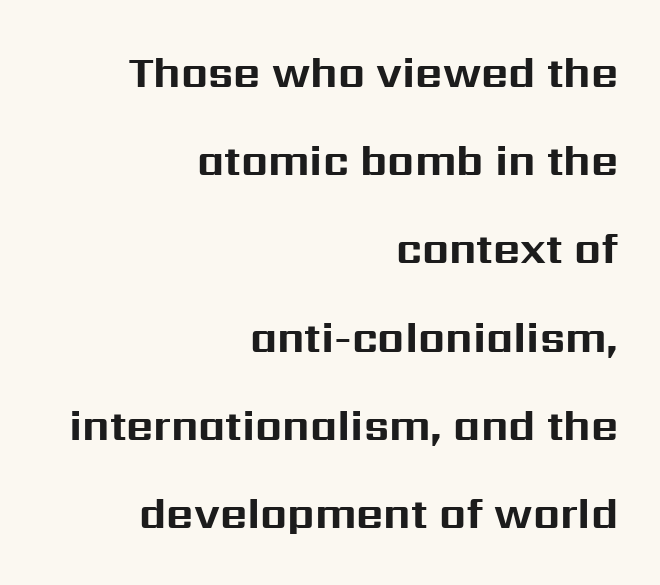
Q: Is the text bold? A: Yes.
Q: Is the text italic (slanted)? A: No, it is upright.
Q: Is the typeface a serif or a sans-serif typeface? A: Sans-serif.
Q: Is the text underlined? A: No.
Q: How is the paragraph aligned? A: Right-aligned.
Q: Is the spacing between letters normal or unusually wide? A: Normal.
Q: Is the spacing between lines tight, normal or loose? A: Loose.
Q: Width (condensed, normal, or wide)? A: Normal.
Q: Stroke contrast? A: Medium.
Q: x-height? A: Medium.
Q: Monospaced? A: No.
